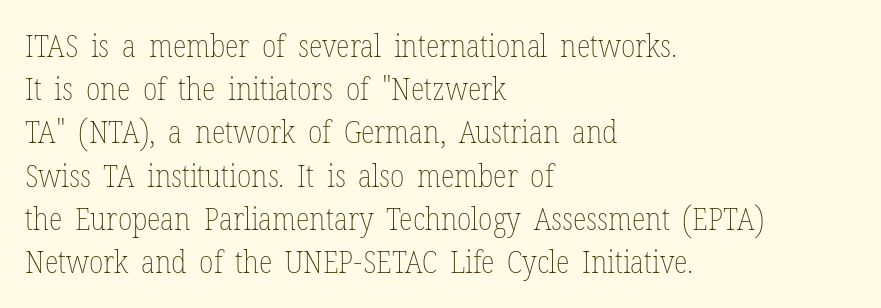
Q: Is the text bold? A: No.
Q: Is the text italic (slanted)? A: No, it is upright.
Q: Is the text underlined? A: No.
Q: How is the paragraph aligned? A: Left-aligned.
Q: Is the spacing between letters normal or unusually wide? A: Normal.
Q: Is the spacing between lines tight, normal or loose? A: Normal.
Q: Width (condensed, normal, or wide)? A: Condensed.
Q: Stroke contrast? A: Low.
Q: x-height? A: Medium.
Q: Monospaced? A: No.
